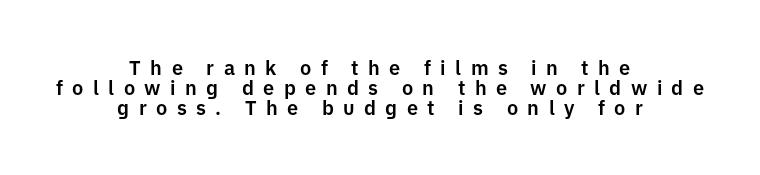
{"italic": "no", "underline": "no", "align": "center", "line_spacing": "tight", "line_spacing_ratio": 1.0, "letter_spacing": "wide", "letter_spacing_em": 0.47, "glyph_px": 20}
